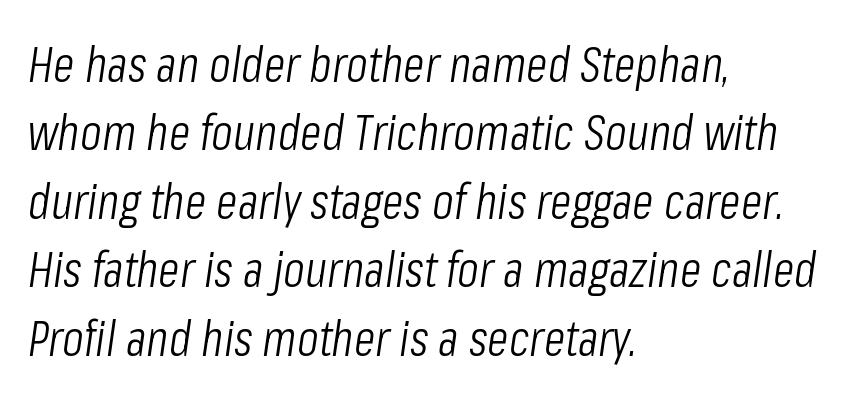
Q: Is the text bold? A: No.
Q: Is the text italic (slanted)? A: Yes, it leans right by about 8 degrees.
Q: Is the text underlined? A: No.
Q: How is the paragraph aligned? A: Left-aligned.
Q: Is the spacing between letters normal or unusually wide? A: Normal.
Q: Is the spacing between lines tight, normal or loose? A: Normal.
Q: Width (condensed, normal, or wide)? A: Condensed.
Q: Stroke contrast? A: Low.
Q: x-height? A: Medium.
Q: Monospaced? A: No.
